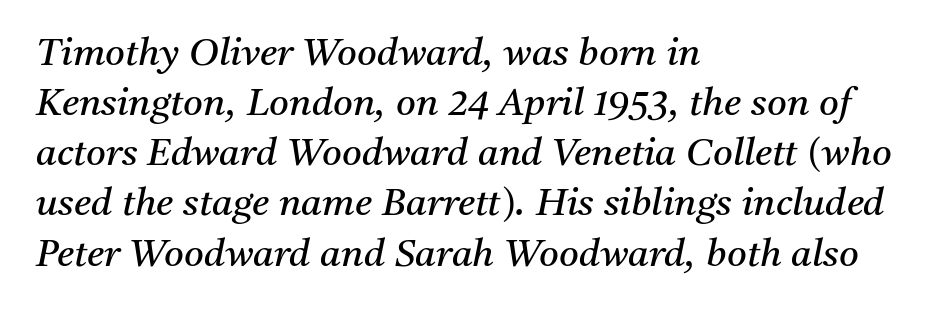
Inter-character spacing is left at the font's built-in metrics. The space beneath each line is pristine and unruled. Here the designer chose a conventional face with non-uniform glyph widths. A quiet, ordinary-to-light weight characterises the typeface. A typesetter would mark this as italic. Leading matches the norm, producing a regular column.
